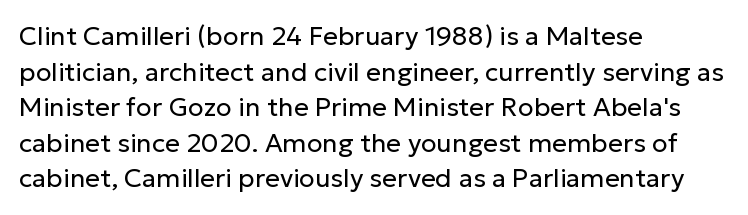
Q: Is the text bold? A: No.
Q: Is the text italic (slanted)? A: No, it is upright.
Q: Is the text underlined? A: No.
Q: How is the paragraph aligned? A: Left-aligned.
Q: Is the spacing between letters normal or unusually wide? A: Normal.
Q: Is the spacing between lines tight, normal or loose? A: Normal.
